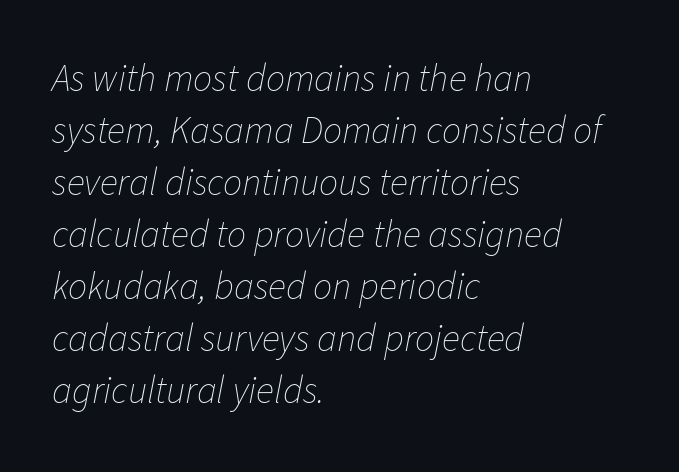
The image shows 38 px thin type, italic (leaning right); set left-aligned, normal line spacing (1.37x), normal letter spacing, not underlined; low stroke contrast and a medium x-height.
